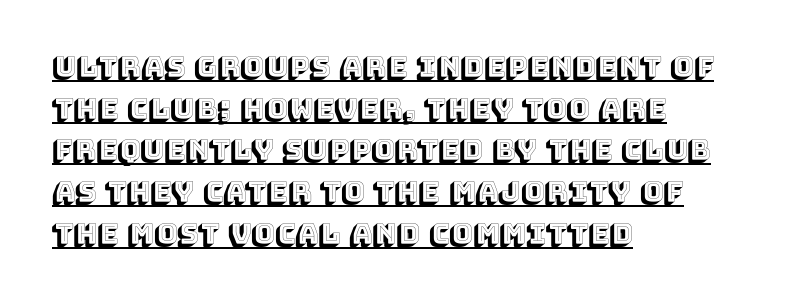
Q: Is the text italic (slanted)? A: No, it is upright.
Q: Is the text underlined? A: Yes.
Q: How is the paragraph aligned? A: Left-aligned.
Q: Is the spacing between letters normal or unusually wide? A: Normal.
Q: Is the spacing between lines tight, normal or loose? A: Normal.
Q: Width (condensed, normal, or wide)? A: Normal.
Q: x-height? A: Large.
Q: Monospaced? A: No.
